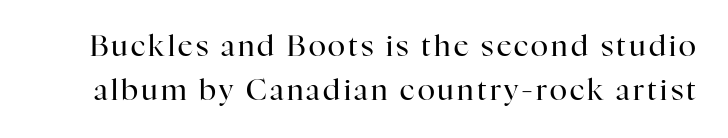
Classification — serif. The line-height multiplier appears to be the usual default. Characters remain perfectly vertical along every line. Think of a printed novel: that variable character pitch is what you see here. The typeface has the unassuming heft of standard copy or less.
